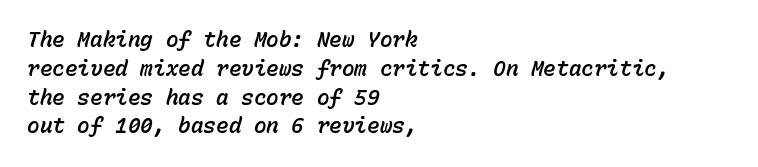
{"italic": "yes", "lean": "right", "slant_degrees": 15, "underline": "no", "align": "left", "line_spacing": "normal", "line_spacing_ratio": 1.37, "letter_spacing": "normal", "letter_spacing_em": 0.0, "glyph_px": 21}
